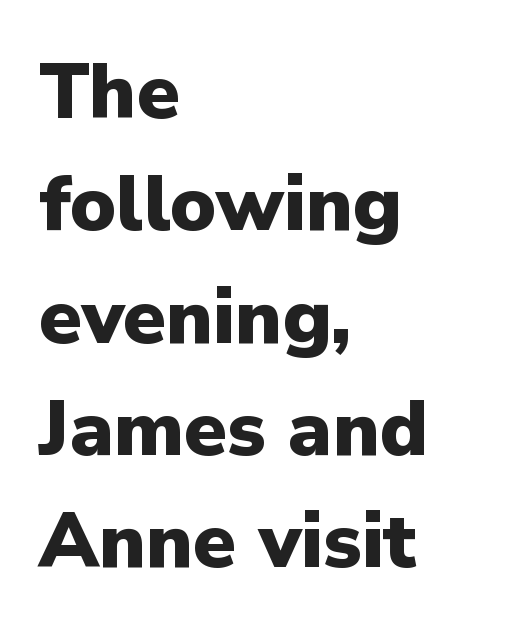
This rendering employs a face without finishing strokes, i.e., a sans-serif. You could call the tracking neutral — neither tight nor loose. Rendered with straight, roman letterforms. Line spacing here is normal. The paragraph has a hard left edge and a soft right edge. The foot of each line stays bare and open.
